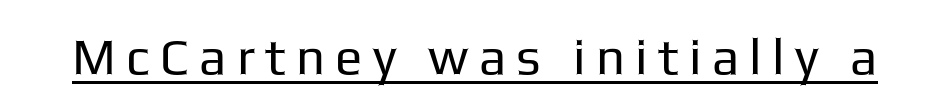
Grotesque or geometric, the face here clearly has no serifs. Posture: vertical. Proportional: the letters do not fall into vertical columns. These glyphs show unthickened strokes, regular width or finer. You could only call the tracking loose — the letters float apart.
